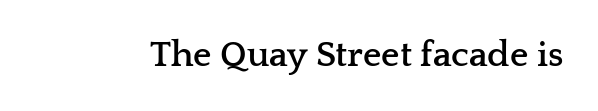
{"serif": "yes", "italic": "no", "bold": "yes", "weight": "semibold", "width": "wide", "stroke_contrast": "low", "x_height": "medium", "monospaced": "no", "underline": "no", "letter_spacing": "normal", "letter_spacing_em": 0.0, "glyph_px": 36}
